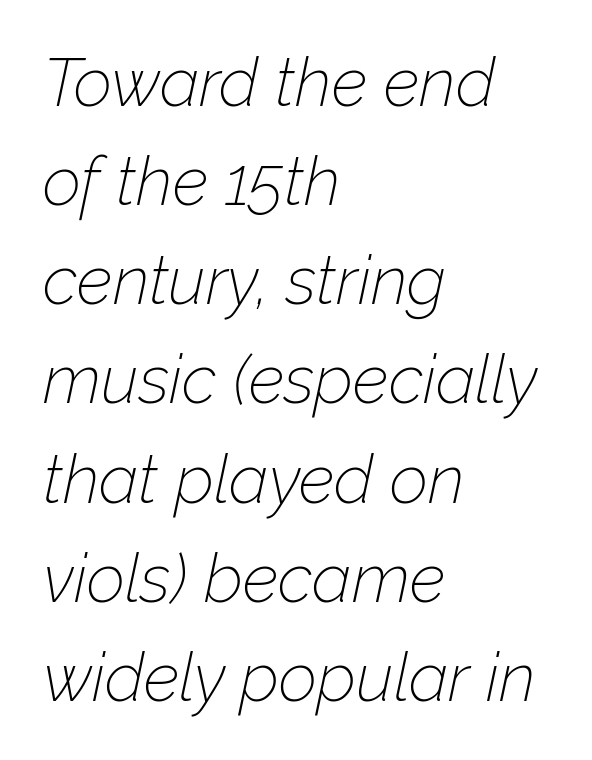
Words float on clear page, feet unadorned. Does the copy run flush right? No — it runs flush left. Characters follow at the spacing the type designer built in. This is not heavy type; no bold has been used. The line-height multiplier appears to be the usual default.
